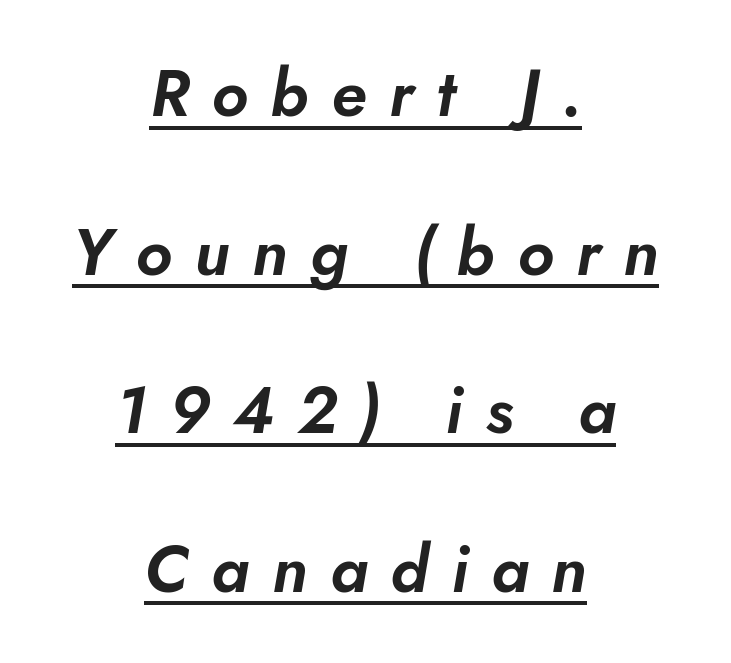
The image shows 65 px text type, italic (leaning right); set centered, loose line spacing (2.44x), unusually wide letter spacing (+0.35 em), underlined; low stroke contrast and a small x-height.
